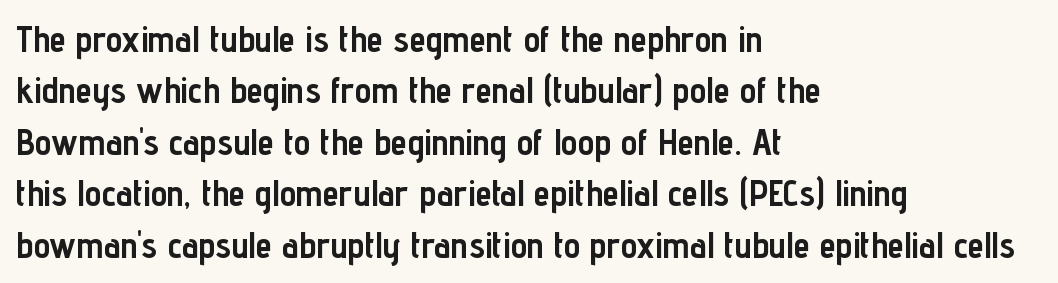
{"serif": "no", "italic": "no", "bold": "yes", "weight": "semibold", "width": "condensed", "stroke_contrast": "low", "x_height": "medium", "monospaced": "no", "underline": "no", "align": "left", "line_spacing": "normal", "line_spacing_ratio": 1.39, "letter_spacing": "normal", "letter_spacing_em": 0.0, "glyph_px": 37}
